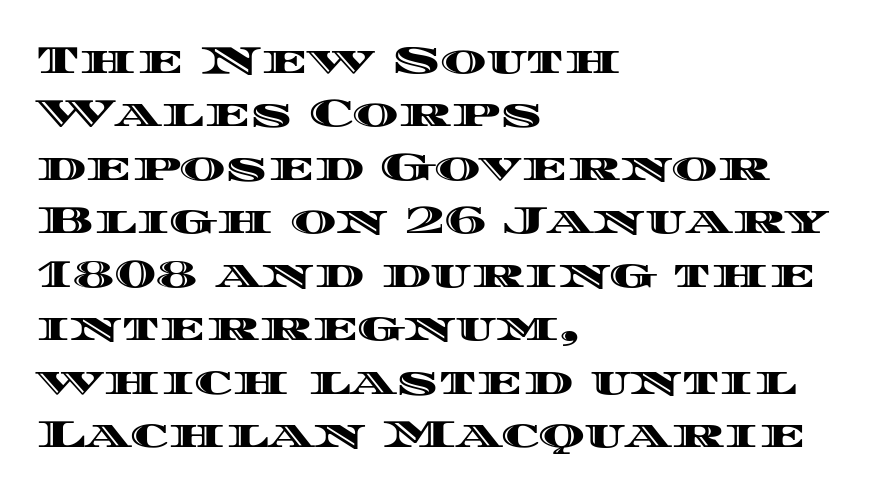
{"italic": "no", "width": "wide", "x_height": "large", "monospaced": "no", "underline": "no", "align": "left", "line_spacing": "normal", "line_spacing_ratio": 1.37, "letter_spacing": "normal", "letter_spacing_em": 0.0, "glyph_px": 39}
